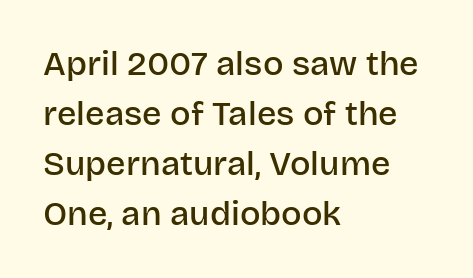
{"serif": "no", "italic": "no", "bold": "semi", "weight": "semibold", "width": "normal", "stroke_contrast": "low", "x_height": "large", "monospaced": "no", "underline": "no", "align": "left", "line_spacing": "normal", "line_spacing_ratio": 1.47, "letter_spacing": "normal", "letter_spacing_em": 0.0, "glyph_px": 34}
